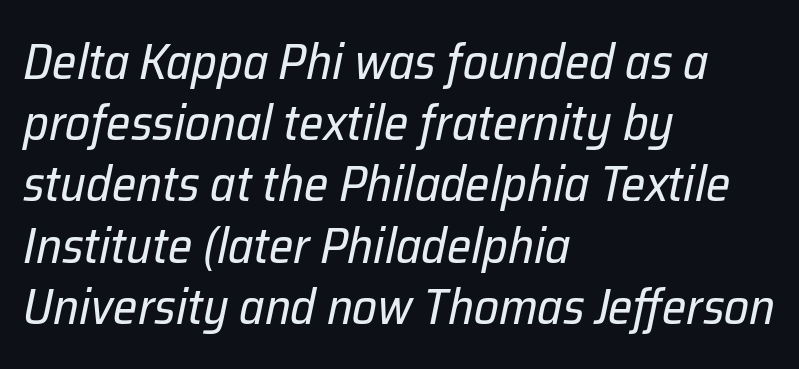
{"italic": "yes", "lean": "right", "slant_degrees": 12, "bold": "no", "weight": "regular", "width": "normal", "stroke_contrast": "low", "x_height": "medium", "monospaced": "no", "underline": "no", "align": "left", "line_spacing": "normal", "line_spacing_ratio": 1.25, "letter_spacing": "normal", "letter_spacing_em": 0.0, "glyph_px": 49}
